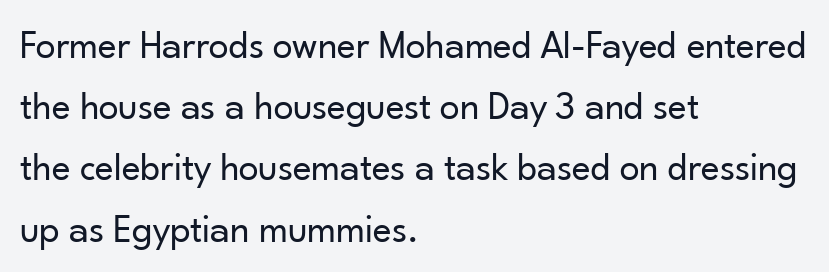
{"serif": "no", "italic": "no", "bold": "no", "weight": "regular", "width": "normal", "stroke_contrast": "low", "x_height": "small", "monospaced": "no", "underline": "no", "align": "left", "line_spacing": "normal", "line_spacing_ratio": 1.53, "letter_spacing": "normal", "letter_spacing_em": 0.0, "glyph_px": 40}
